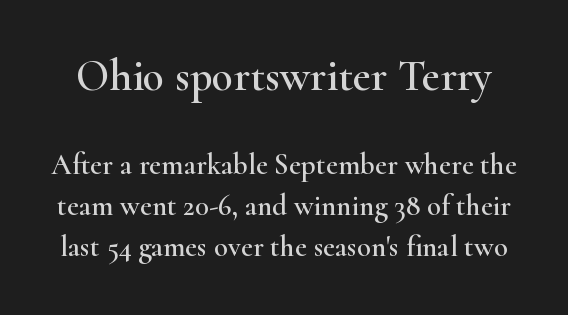
{"serif": "yes", "italic": "no", "width": "wide", "stroke_contrast": "high", "x_height": "small", "monospaced": "no", "underline": "no", "line_spacing": "normal", "line_spacing_ratio": 1.42, "letter_spacing": "normal", "letter_spacing_em": 0.0, "larger_block": "first", "size_ratio": 1.52, "glyph_px": 44}
